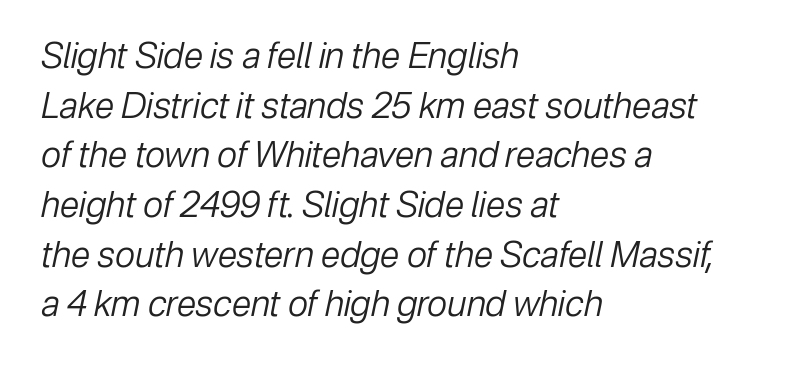
The space between consecutive lines is moderate. These lines are set flush left with a ragged right edge. Stroke mass is kept to a normal reading level or below. Compared with ordinary roman type, these characters are visibly tilted. Here the glyphs are tracked normally, forming tight word shapes. The space directly below the letters is spotless.
